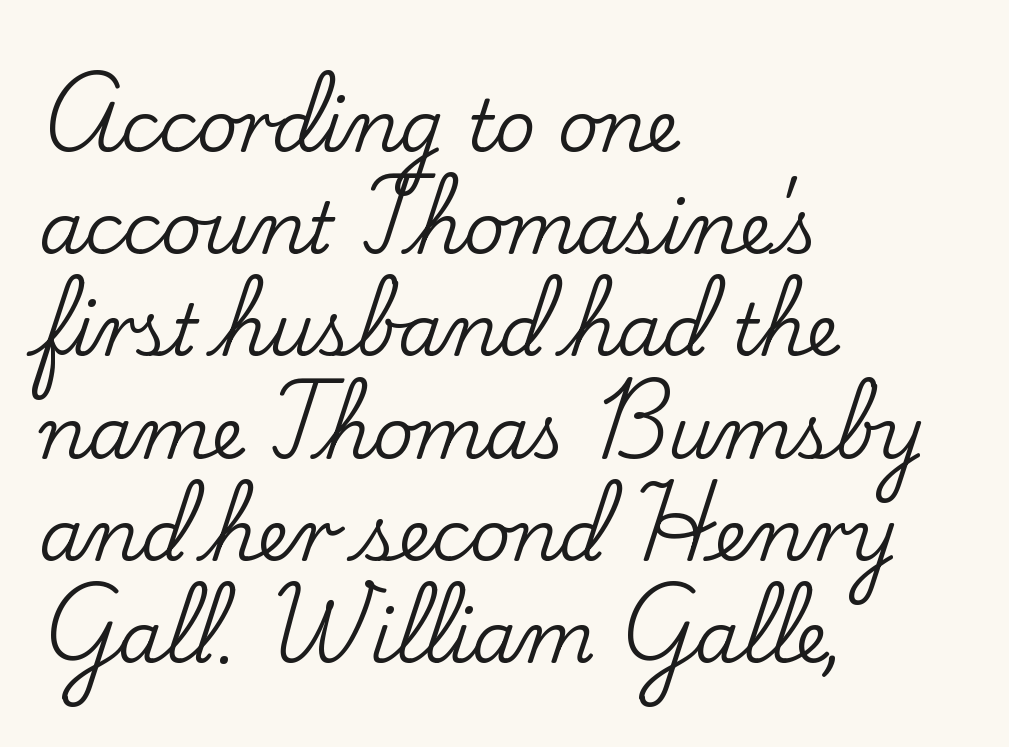
{"serif": "yes", "width": "normal", "stroke_contrast": "low", "x_height": "small", "monospaced": "no", "underline": "no", "align": "left", "line_spacing": "normal", "line_spacing_ratio": 1.44, "letter_spacing": "normal", "letter_spacing_em": 0.0, "glyph_px": 71}
